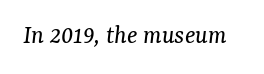
Q: Is the text bold? A: No.
Q: Is the text italic (slanted)? A: Yes, it leans right by about 7 degrees.
Q: Is the text underlined? A: No.
Q: Is the spacing between letters normal or unusually wide? A: Normal.
